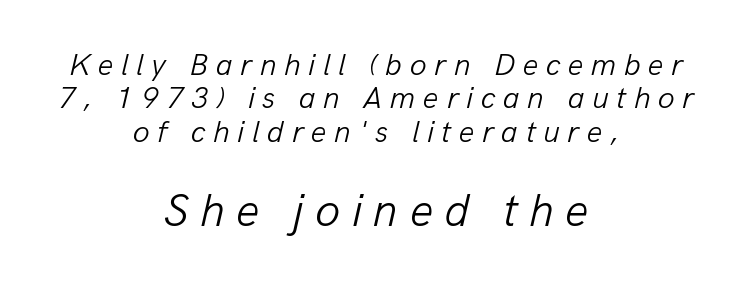
The passage shown is typed in a proportional face where columns would drift. One-word summary of the alignment: center. The strokes are not fattened; the text isn't bold. The horizontal fit of the characters is loose and conspicuously gappy. The face used here appears at its bigger size in the lower chunk. Each new line begins almost immediately beneath the previous one.
